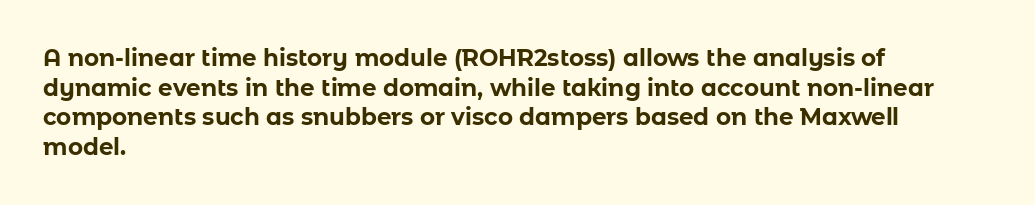
Q: Is the text bold? A: Yes.
Q: Is the text italic (slanted)? A: No, it is upright.
Q: Is the text underlined? A: No.
Q: How is the paragraph aligned? A: Left-aligned.
Q: Is the spacing between letters normal or unusually wide? A: Normal.
Q: Is the spacing between lines tight, normal or loose? A: Normal.
